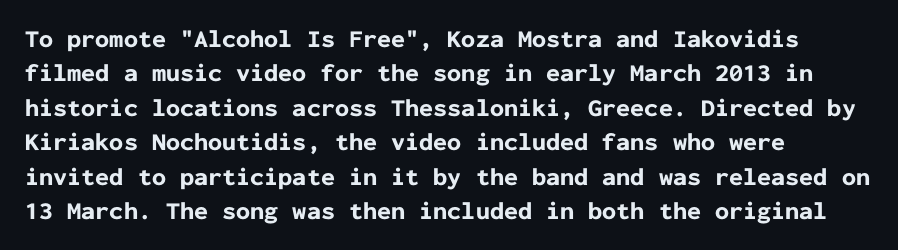
The image shows 25 px bold type, upright; set left-aligned, normal line spacing (1.38x), normal letter spacing, not underlined.
